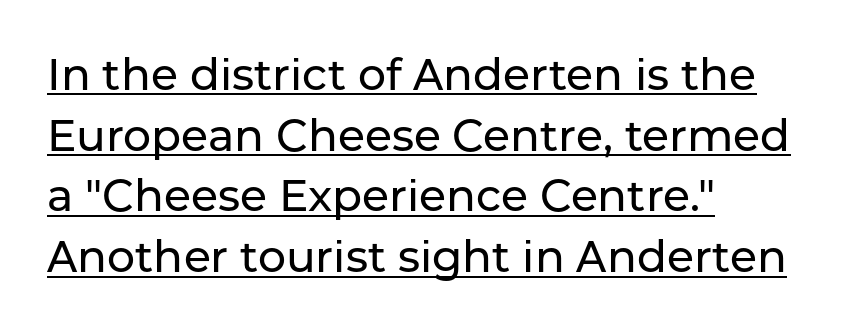
Glyph-to-glyph distance matches everyday printed text. Normally led — the rows are evenly, conventionally spaced. Font category for this specimen: sans-serif. One-word summary of the alignment: left.
